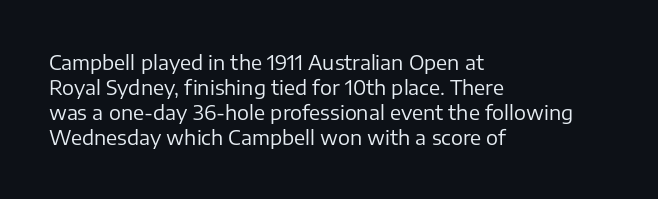
The image shows 20 px text type, upright; set left-aligned, normal line spacing (1.25x), normal letter spacing, not underlined.
